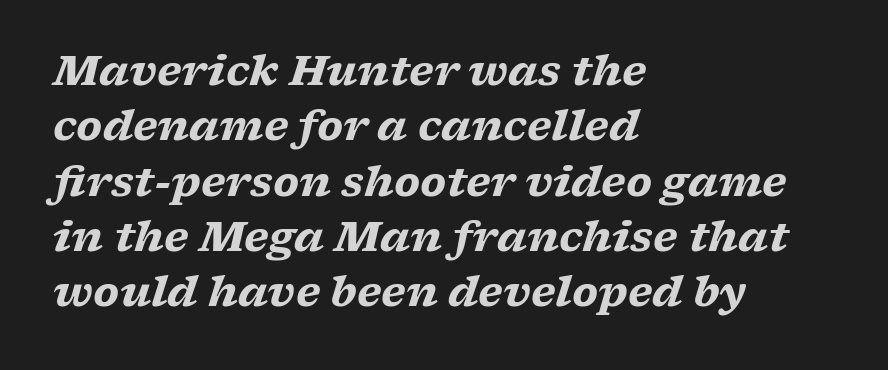
{"serif": "yes", "italic": "yes", "lean": "right", "slant_degrees": 17, "bold": "yes", "weight": "heavy", "width": "wide", "stroke_contrast": "low", "x_height": "medium", "monospaced": "no", "underline": "no", "align": "left", "line_spacing": "normal", "line_spacing_ratio": 1.35, "letter_spacing": "normal", "letter_spacing_em": 0.0, "glyph_px": 41}
